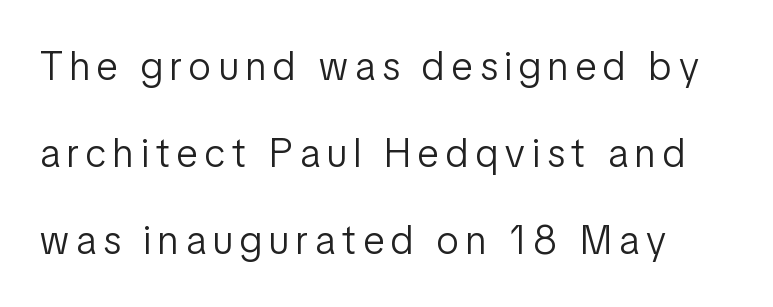
{"serif": "no", "italic": "no", "bold": "no", "weight": "light", "width": "condensed", "stroke_contrast": "low", "x_height": "medium", "monospaced": "no", "underline": "no", "line_spacing": "loose", "line_spacing_ratio": 2.18, "glyph_px": 40}
